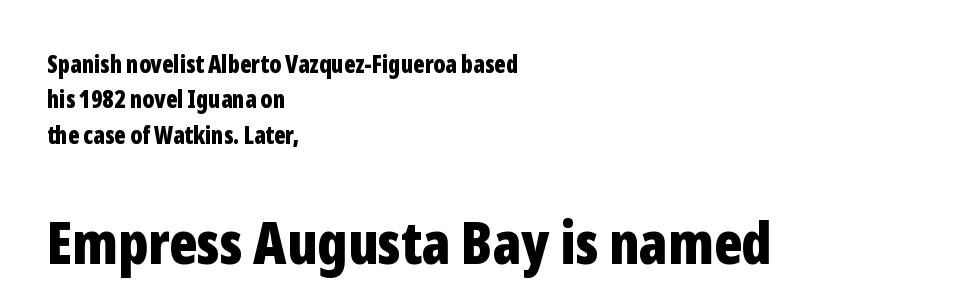
Q: Is the text bold? A: Yes.
Q: Is the text italic (slanted)? A: No, it is upright.
Q: Is the typeface a serif or a sans-serif typeface? A: Sans-serif.
Q: Is the text underlined? A: No.
Q: How is the paragraph aligned? A: Left-aligned.
Q: Is the spacing between letters normal or unusually wide? A: Normal.
Q: Is the spacing between lines tight, normal or loose? A: Normal.
Q: Which block of text is set in a larger size, the first (top) or the second (bottom)? A: The second (bottom) one.
Q: Width (condensed, normal, or wide)? A: Condensed.
Q: Stroke contrast? A: Low.
Q: x-height? A: Medium.
Q: Monospaced? A: No.
